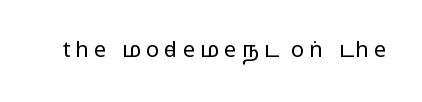
Q: Is the text bold? A: No.
Q: Is the text italic (slanted)? A: No, it is upright.
Q: Is the text underlined? A: No.
Q: Is the spacing between letters normal or unusually wide? A: Unusually wide.
